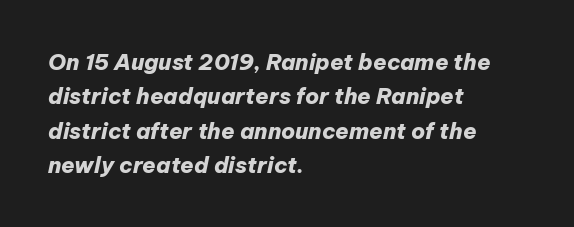
Q: Is the text bold? A: Yes.
Q: Is the text italic (slanted)? A: Yes, it leans right by about 12 degrees.
Q: Is the text underlined? A: No.
Q: How is the paragraph aligned? A: Left-aligned.
Q: Is the spacing between letters normal or unusually wide? A: Normal.
Q: Is the spacing between lines tight, normal or loose? A: Normal.
